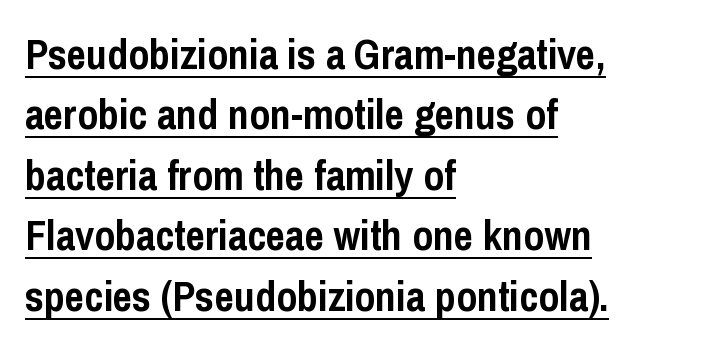
The image shows 42 px semibold, condensed sans-serif type, upright; set left-aligned, normal line spacing (1.44x), normal letter spacing, underlined; low stroke contrast and a medium x-height.
